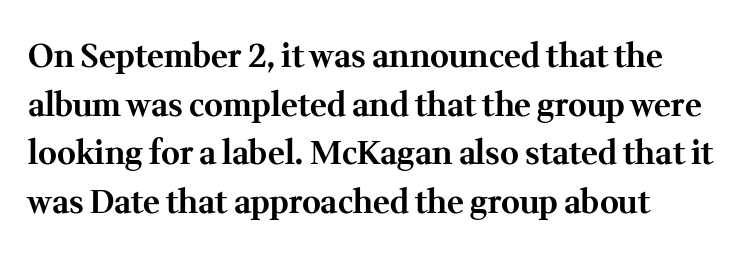
Q: Is the text bold? A: Yes.
Q: Is the text italic (slanted)? A: No, it is upright.
Q: Is the typeface a serif or a sans-serif typeface? A: Serif.
Q: Is the text underlined? A: No.
Q: Is the spacing between letters normal or unusually wide? A: Normal.
Q: Is the spacing between lines tight, normal or loose? A: Normal.
Q: Width (condensed, normal, or wide)? A: Normal.
Q: Stroke contrast? A: Medium.
Q: x-height? A: Medium.
Q: Monospaced? A: No.
